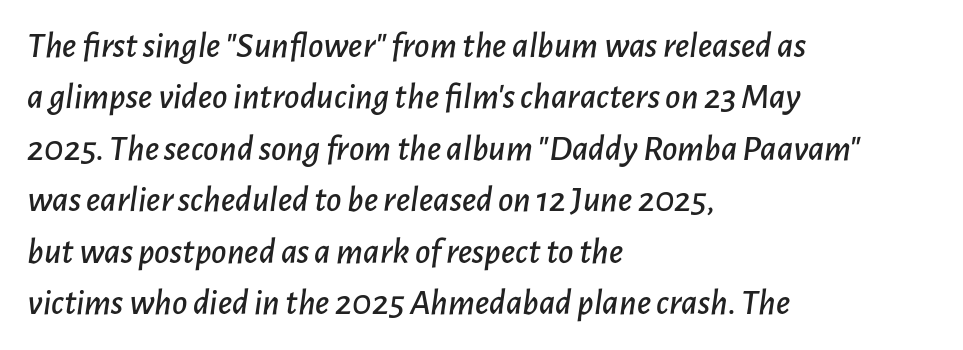
The image shows 37 px text type, italic (leaning right); set left-aligned, normal line spacing (1.39x), normal letter spacing, not underlined; low stroke contrast and a medium x-height.
